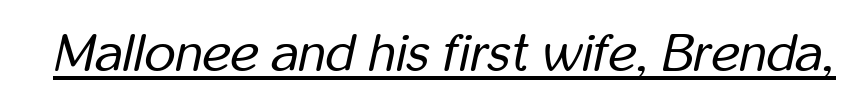
Q: Is the text bold? A: No.
Q: Is the text italic (slanted)? A: Yes, it leans right by about 12 degrees.
Q: Is the text underlined? A: Yes.
Q: Is the spacing between letters normal or unusually wide? A: Normal.
Q: Width (condensed, normal, or wide)? A: Condensed.
Q: Stroke contrast? A: Low.
Q: x-height? A: Medium.
Q: Monospaced? A: No.
